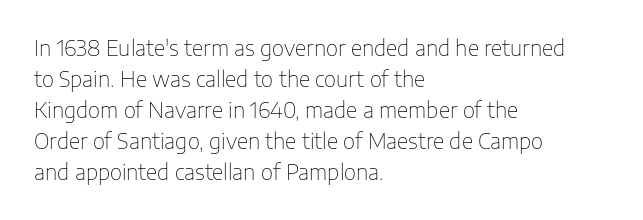
{"italic": "no", "bold": "no", "underline": "no", "align": "left", "line_spacing": "normal", "line_spacing_ratio": 1.48, "letter_spacing": "normal", "letter_spacing_em": 0.0, "glyph_px": 21}
